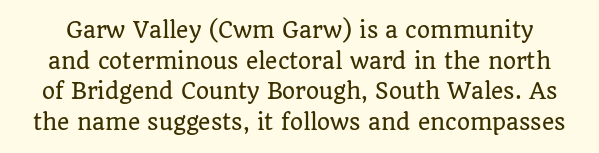
{"italic": "no", "underline": "no", "line_spacing": "normal", "line_spacing_ratio": 1.46, "letter_spacing": "normal", "letter_spacing_em": 0.0, "glyph_px": 21}
